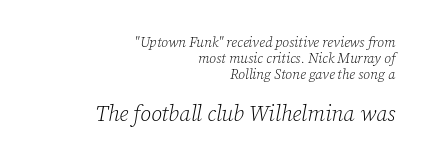
Q: Is the text bold? A: No.
Q: Is the text italic (slanted)? A: Yes, it leans right by about 12 degrees.
Q: Is the text underlined? A: No.
Q: How is the paragraph aligned? A: Right-aligned.
Q: Is the spacing between letters normal or unusually wide? A: Normal.
Q: Which block of text is set in a larger size, the first (top) or the second (bottom)? A: The second (bottom) one.
